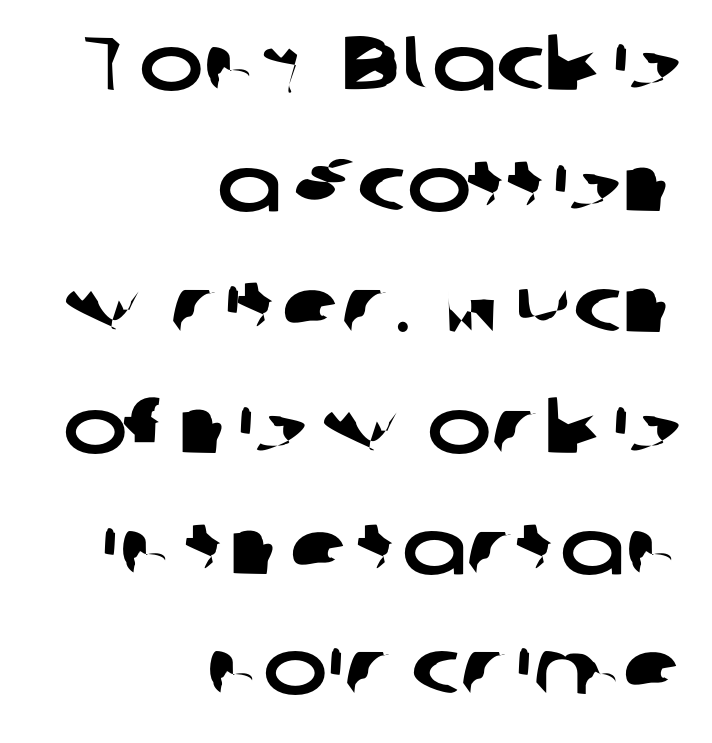
The image shows 77 px wide sans-serif type; set right-aligned, normal line spacing (1.57x), normal letter spacing, not underlined; low stroke contrast and a medium x-height.
